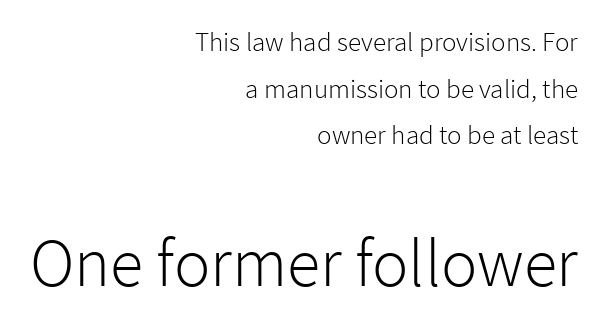
Q: Is the text bold? A: No.
Q: Is the text italic (slanted)? A: No, it is upright.
Q: Is the typeface a serif or a sans-serif typeface? A: Sans-serif.
Q: Is the text underlined? A: No.
Q: How is the paragraph aligned? A: Right-aligned.
Q: Is the spacing between letters normal or unusually wide? A: Normal.
Q: Which block of text is set in a larger size, the first (top) or the second (bottom)? A: The second (bottom) one.
Q: Width (condensed, normal, or wide)? A: Normal.
Q: Stroke contrast? A: Low.
Q: x-height? A: Medium.
Q: Monospaced? A: No.
